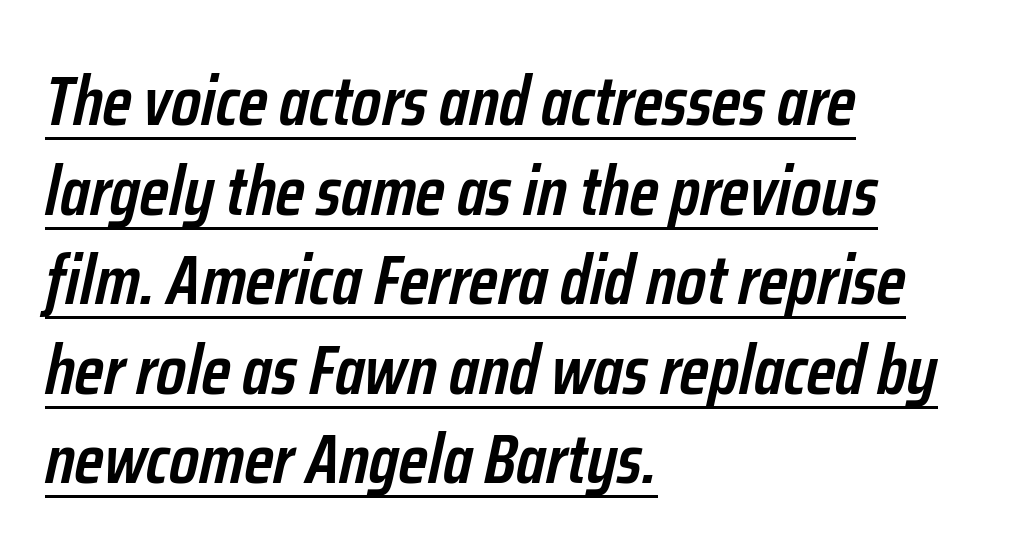
The setting favours the left margin, as ordinary paragraphs usually do. Does the lettering tilt? It does — this is italic. The rows are spaced the way most documents space them. The face used here is a semibold: visibly heavier than regular, lighter than bold.
